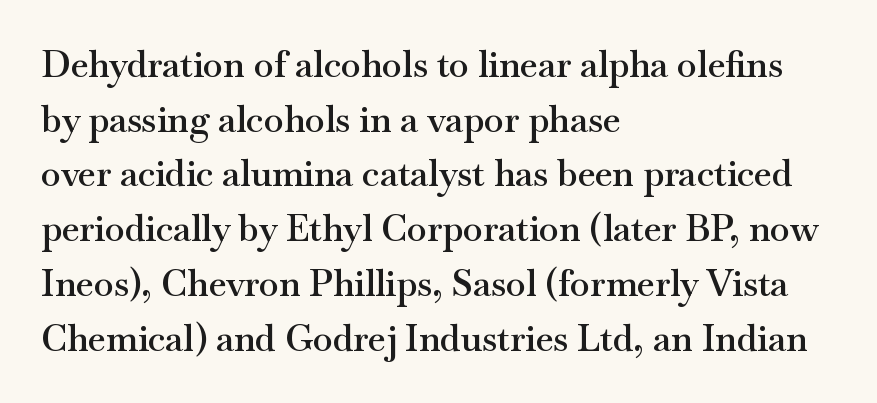
{"serif": "yes", "italic": "no", "bold": "semi", "weight": "semibold", "width": "wide", "stroke_contrast": "medium", "x_height": "small", "monospaced": "no", "underline": "no", "align": "left", "line_spacing": "normal", "line_spacing_ratio": 1.52, "letter_spacing": "normal", "letter_spacing_em": 0.0, "glyph_px": 36}
